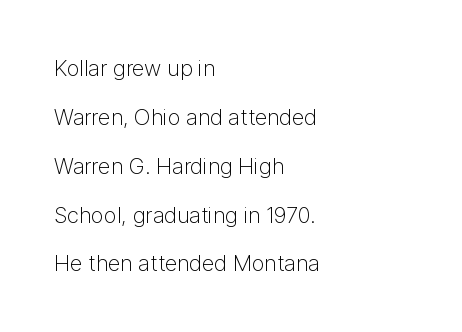
Q: Is the text bold? A: No.
Q: Is the text italic (slanted)? A: No, it is upright.
Q: Is the text underlined? A: No.
Q: How is the paragraph aligned? A: Left-aligned.
Q: Is the spacing between letters normal or unusually wide? A: Normal.
Q: Is the spacing between lines tight, normal or loose? A: Loose.
